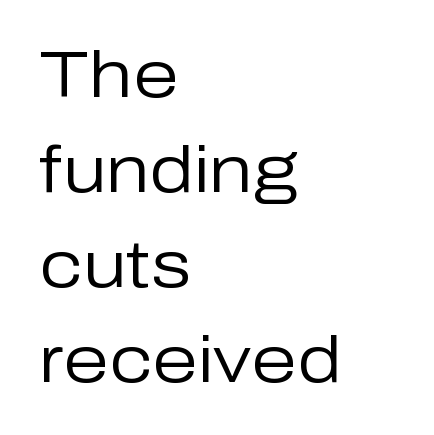
{"serif": "no", "italic": "no", "bold": "no", "weight": "regular", "width": "normal", "stroke_contrast": "low", "x_height": "medium", "monospaced": "no", "underline": "no", "align": "left", "line_spacing": "normal", "line_spacing_ratio": 1.46, "letter_spacing": "normal", "letter_spacing_em": 0.0, "glyph_px": 65}
